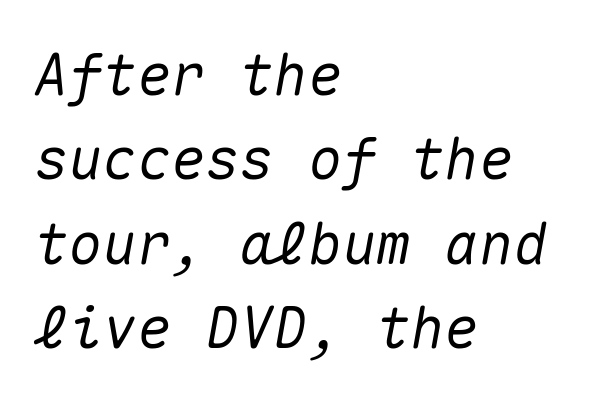
The letters march in equal steps, a hallmark of fixed-pitch type. Notice how the passage keeps a crisp vertical edge on the left only. The type is set solid horizontally, with unmodified tracking. Evenly set lines give the paragraph a standard silhouette. The passage shown is not underscored anywhere. Observe the lean: these are italic letterforms.
